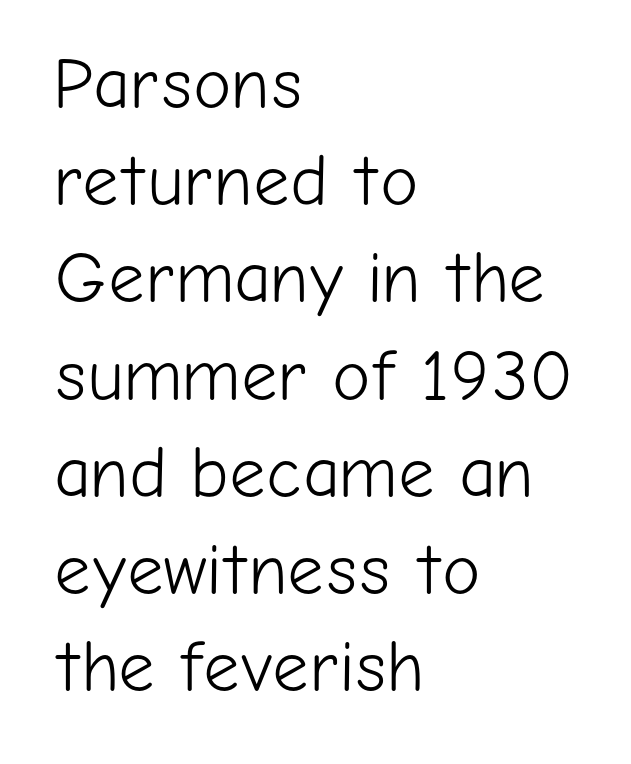
Q: Is the text bold? A: No.
Q: Is the text italic (slanted)? A: No, it is upright.
Q: Is the typeface a serif or a sans-serif typeface? A: Sans-serif.
Q: Is the text underlined? A: No.
Q: How is the paragraph aligned? A: Left-aligned.
Q: Is the spacing between letters normal or unusually wide? A: Normal.
Q: Is the spacing between lines tight, normal or loose? A: Normal.
Q: Width (condensed, normal, or wide)? A: Normal.
Q: Stroke contrast? A: Low.
Q: x-height? A: Medium.
Q: Monospaced? A: No.
